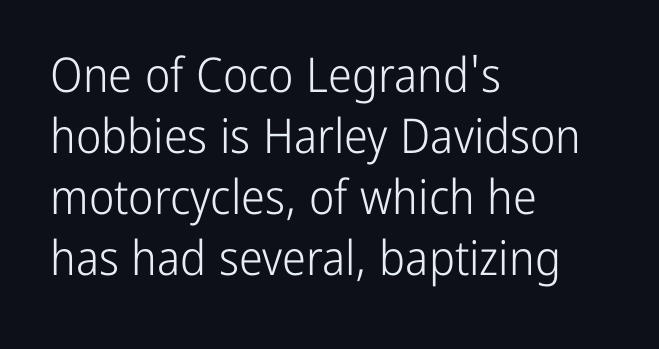
Letterform terminals end flat and unadorned throughout the passage. Looks like regular typesetting: each glyph gets only the width it needs. Weight: in the light-to-regular range. Baseline-to-baseline distance is the conventional proportion of letter height. Ascenders rise straight up at ninety degrees. Typeset ragged right — the left edge is the straight one.
